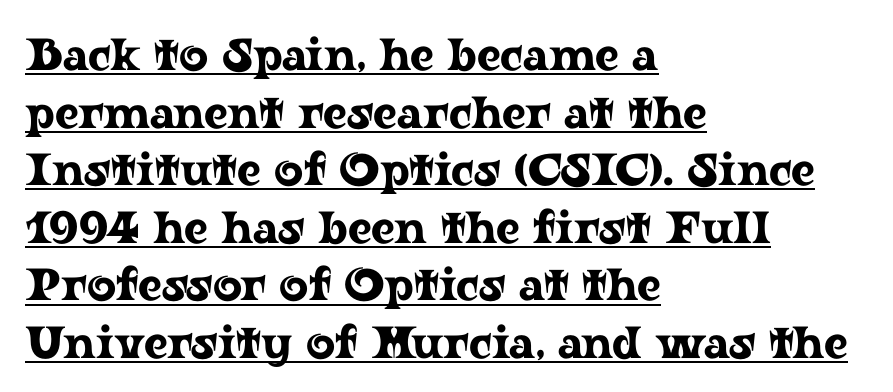
Layout note: lines flush left. The rendering uses natural spacing where letterforms have individual widths. Underlining? Definitely there. The face used here is rendered with its standard letterfit. Classification — serif.
